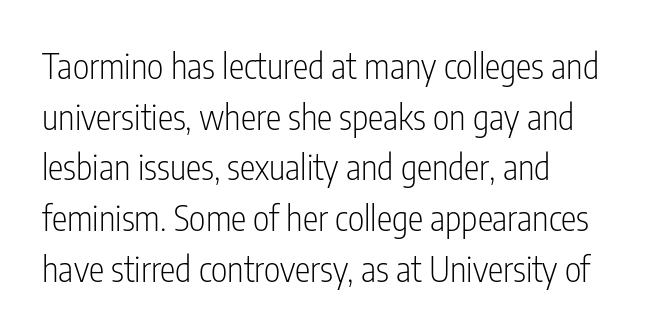
The image shows 35 px light, condensed sans-serif type, upright; set left-aligned, normal line spacing (1.45x), normal letter spacing, not underlined; low stroke contrast and a medium x-height.
